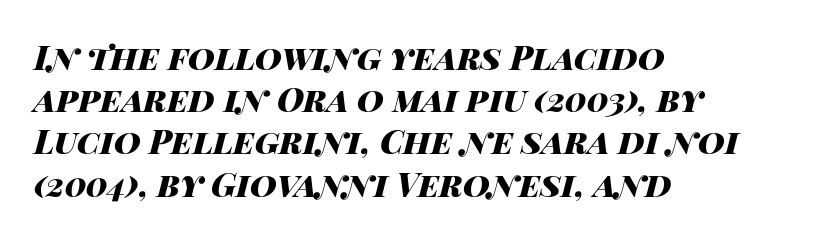
{"italic": "yes", "lean": "right", "slant_degrees": 14, "bold": "yes", "weight": "heavy", "width": "wide", "stroke_contrast": "high", "x_height": "large", "monospaced": "no", "underline": "no", "align": "left", "line_spacing": "normal", "line_spacing_ratio": 1.28, "letter_spacing": "normal", "letter_spacing_em": 0.0, "glyph_px": 33}
